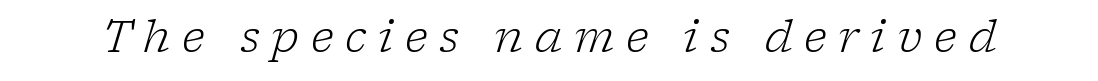
Students, note that the glyphs here are deliberately spaced far apart. Italic? Definitely — the glyphs are oblique. A light-to-regular cut is what we see here. Descenders hang freely into open space.
